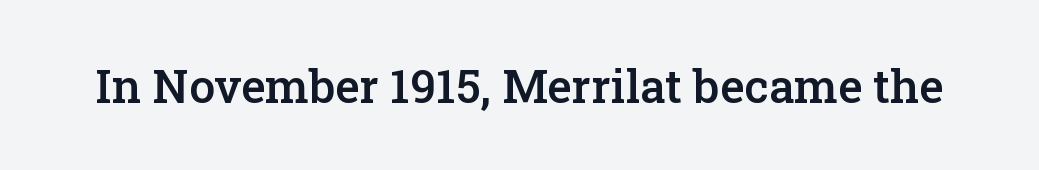
{"serif": "yes", "italic": "no", "bold": "semi", "weight": "semibold", "width": "normal", "stroke_contrast": "low", "x_height": "medium", "monospaced": "no", "underline": "no", "letter_spacing": "normal", "letter_spacing_em": 0.0, "glyph_px": 46}
